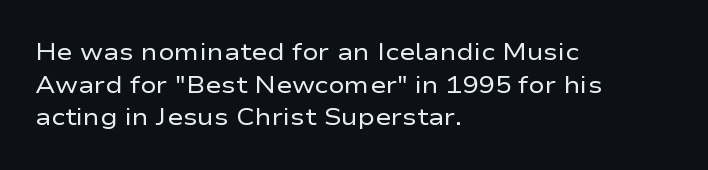
Plain, unruled lines of type. Ordinary non-slanted type is in use. Does extra space separate the letters? No, they use regular spacing. This is not heavy type; no bold has been used. These lines sit exactly where default settings would place them. Reading down the block, your eye returns to a fixed left position each line.
